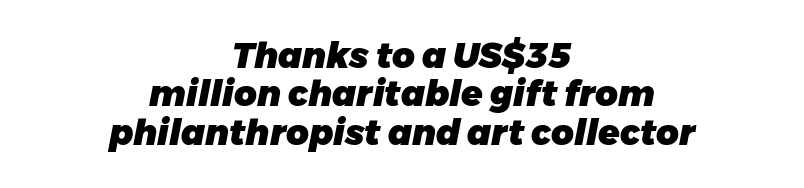
The specimen reads as italic at a glance. The horizontal fit of the characters is conventional and even. Note the varied advance widths — an 'i' is clearly narrower than an 'm'. The passage shown is not underscored anywhere.
